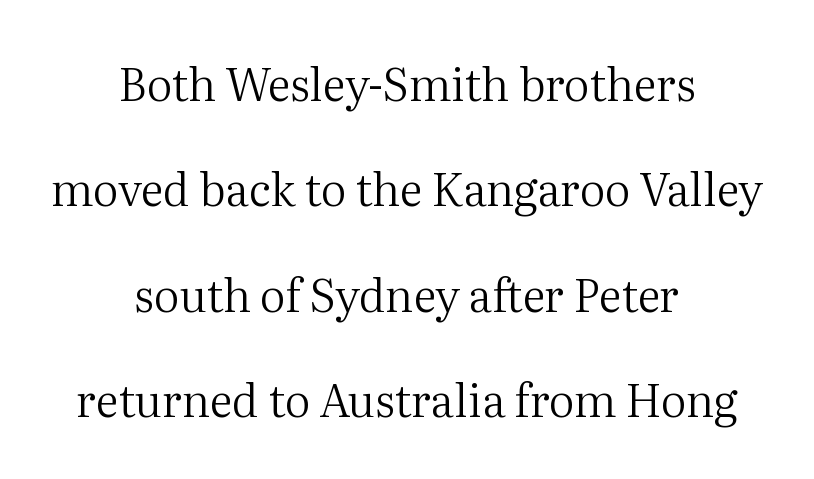
{"serif": "yes", "italic": "no", "bold": "no", "weight": "regular", "width": "normal", "stroke_contrast": "medium", "x_height": "medium", "monospaced": "no", "underline": "no", "align": "center", "line_spacing": "loose", "line_spacing_ratio": 2.34, "letter_spacing": "normal", "letter_spacing_em": 0.0, "glyph_px": 45}
